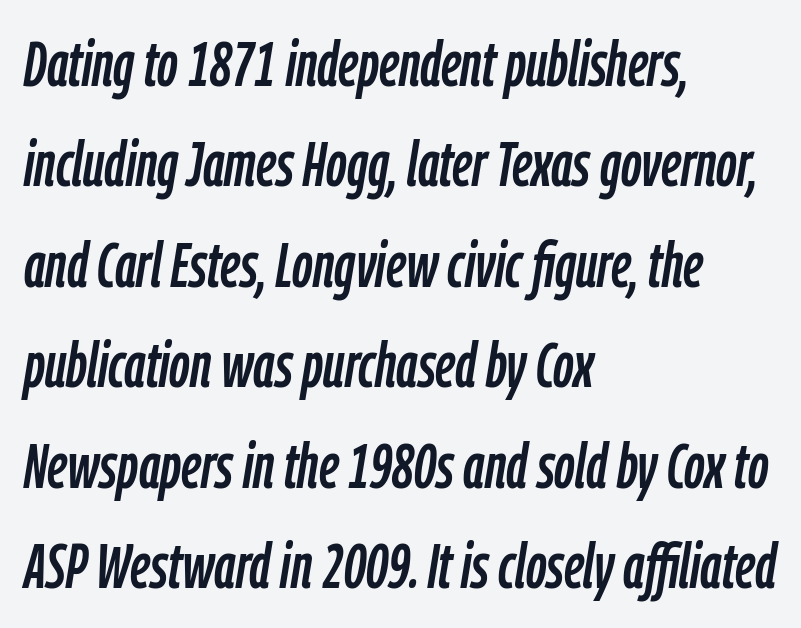
The image shows 64 px condensed type, italic (leaning right); set left-aligned, normal line spacing (1.57x), normal letter spacing, not underlined; low stroke contrast and a medium x-height.
